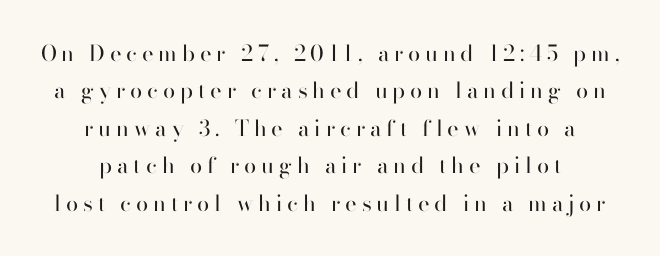
Q: Is the text bold? A: No.
Q: Is the text italic (slanted)? A: No, it is upright.
Q: Is the text underlined? A: No.
Q: How is the paragraph aligned? A: Centered.
Q: Is the spacing between letters normal or unusually wide? A: Unusually wide.
Q: Is the spacing between lines tight, normal or loose? A: Normal.
